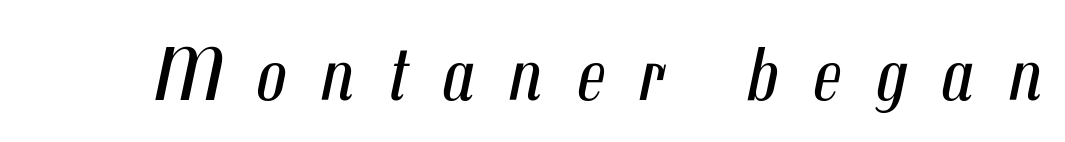
Between one letter and the next there's a generous, obvious gap. Stem width sits at or under what a default text font uses. The passage shown is typed in a proportional face where columns would drift. Compared with ordinary roman type, these characters are visibly tilted.
